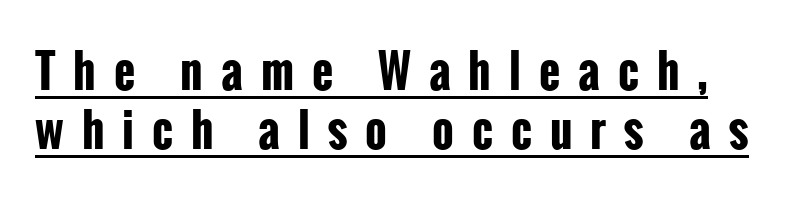
The image shows 46 px bold, condensed sans-serif type, upright; set normal line spacing (1.28x), unusually wide letter spacing (+0.39 em), underlined; low stroke contrast and a medium x-height.
